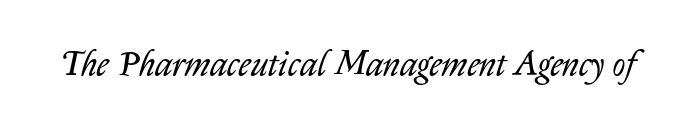
Q: Is the text bold? A: No.
Q: Is the text italic (slanted)? A: Yes, it leans right by about 14 degrees.
Q: Is the text underlined? A: No.
Q: Is the spacing between letters normal or unusually wide? A: Normal.
Q: Width (condensed, normal, or wide)? A: Normal.
Q: Stroke contrast? A: Low.
Q: x-height? A: Medium.
Q: Monospaced? A: No.
